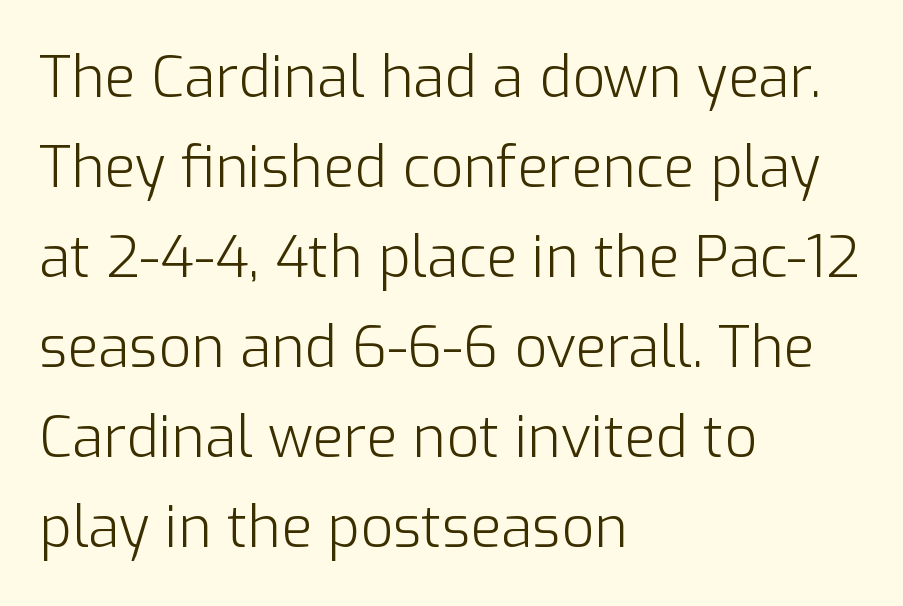
{"serif": "no", "italic": "no", "bold": "no", "weight": "light", "width": "normal", "stroke_contrast": "low", "x_height": "medium", "monospaced": "no", "underline": "no", "align": "left", "line_spacing": "normal", "line_spacing_ratio": 1.58, "letter_spacing": "normal", "letter_spacing_em": 0.0, "glyph_px": 57}
